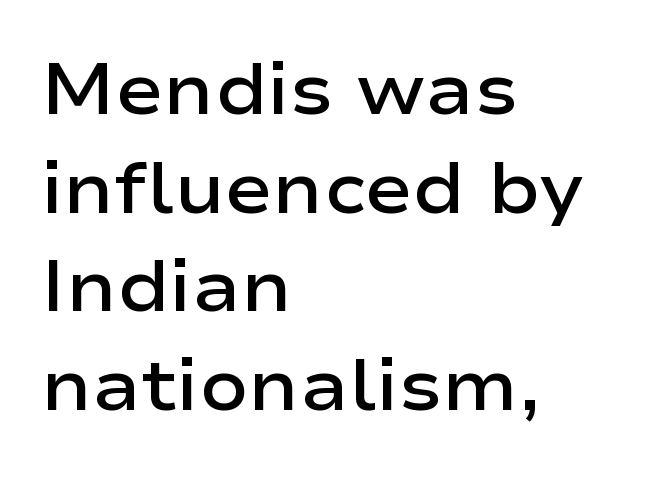
Q: Is the text bold? A: Semi-bold.
Q: Is the text italic (slanted)? A: No, it is upright.
Q: Is the typeface a serif or a sans-serif typeface? A: Sans-serif.
Q: Is the text underlined? A: No.
Q: How is the paragraph aligned? A: Left-aligned.
Q: Is the spacing between letters normal or unusually wide? A: Normal.
Q: Is the spacing between lines tight, normal or loose? A: Normal.
Q: Width (condensed, normal, or wide)? A: Wide.
Q: Stroke contrast? A: Low.
Q: x-height? A: Medium.
Q: Monospaced? A: No.
